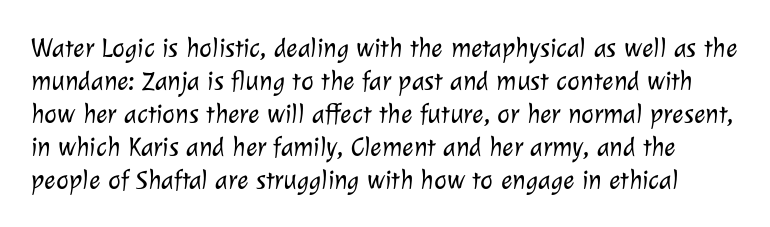
Is the type heavy? It reads as light-to-regular instead. The words here are not underlined. There is no visible air inserted between adjacent glyphs.
